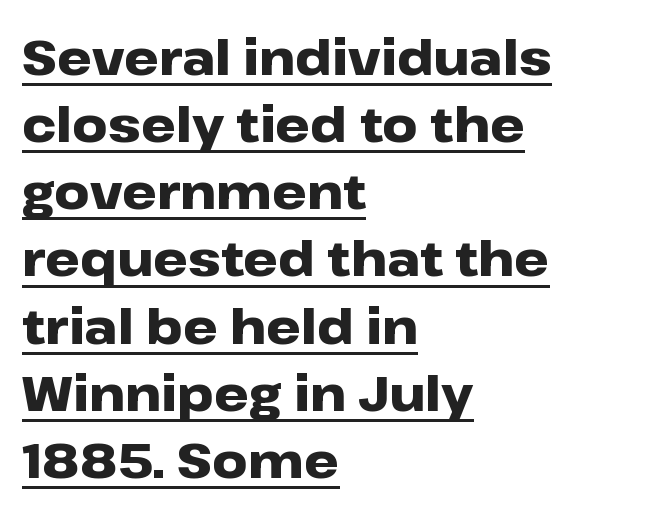
{"serif": "no", "italic": "no", "bold": "yes", "weight": "heavy", "width": "wide", "stroke_contrast": "low", "x_height": "medium", "monospaced": "no", "underline": "yes", "align": "left", "line_spacing": "normal", "line_spacing_ratio": 1.37, "letter_spacing": "normal", "letter_spacing_em": 0.0, "glyph_px": 49}
